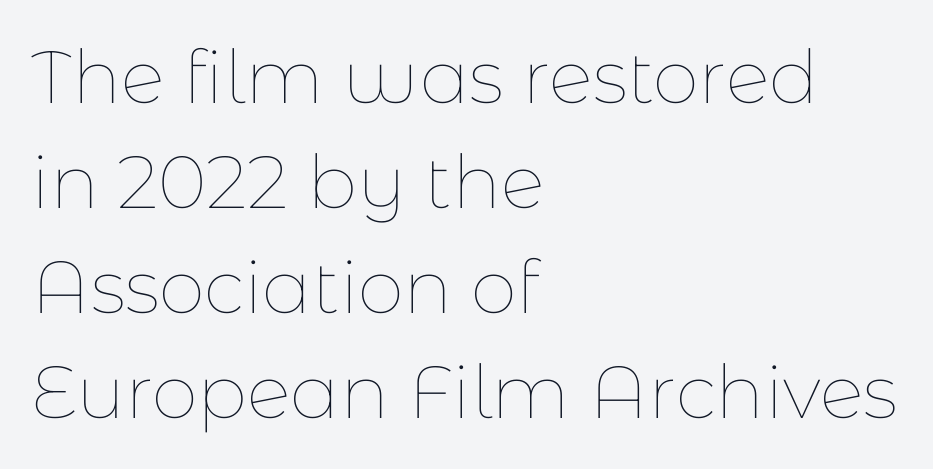
{"italic": "no", "bold": "no", "weight": "thin", "width": "normal", "stroke_contrast": "low", "x_height": "medium", "monospaced": "no", "underline": "no", "align": "left", "line_spacing": "normal", "line_spacing_ratio": 1.42, "letter_spacing": "normal", "letter_spacing_em": 0.0, "glyph_px": 74}
